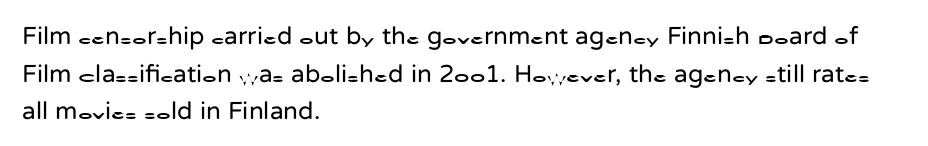
Q: Is the text bold? A: No.
Q: Is the text italic (slanted)? A: No, it is upright.
Q: Is the text underlined? A: No.
Q: How is the paragraph aligned? A: Left-aligned.
Q: Is the spacing between letters normal or unusually wide? A: Normal.
Q: Is the spacing between lines tight, normal or loose? A: Normal.
